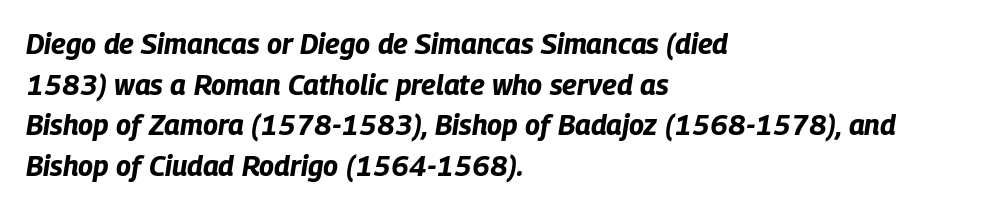
Q: Is the text bold? A: Yes.
Q: Is the text italic (slanted)? A: Yes, it leans right by about 9 degrees.
Q: Is the text underlined? A: No.
Q: How is the paragraph aligned? A: Left-aligned.
Q: Is the spacing between letters normal or unusually wide? A: Normal.
Q: Is the spacing between lines tight, normal or loose? A: Normal.
Q: Width (condensed, normal, or wide)? A: Condensed.
Q: Stroke contrast? A: Low.
Q: x-height? A: Large.
Q: Monospaced? A: No.
